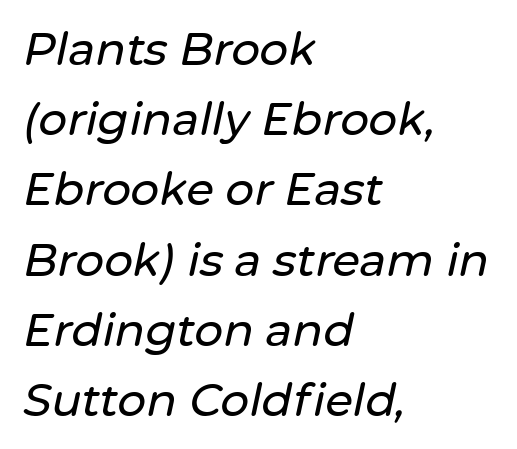
The image shows 45 px text type, italic (leaning right); set left-aligned, normal line spacing (1.56x), normal letter spacing, not underlined; low stroke contrast and a medium x-height.
